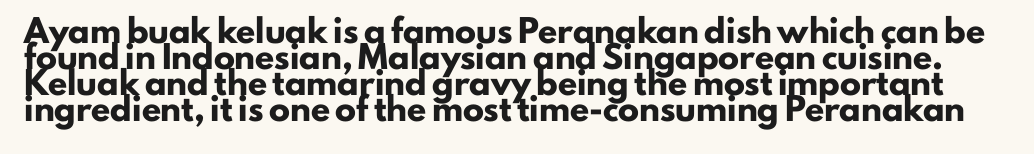
The image shows 21 px bold type, upright; set line spacing 1.24x, normal letter spacing, not underlined.
